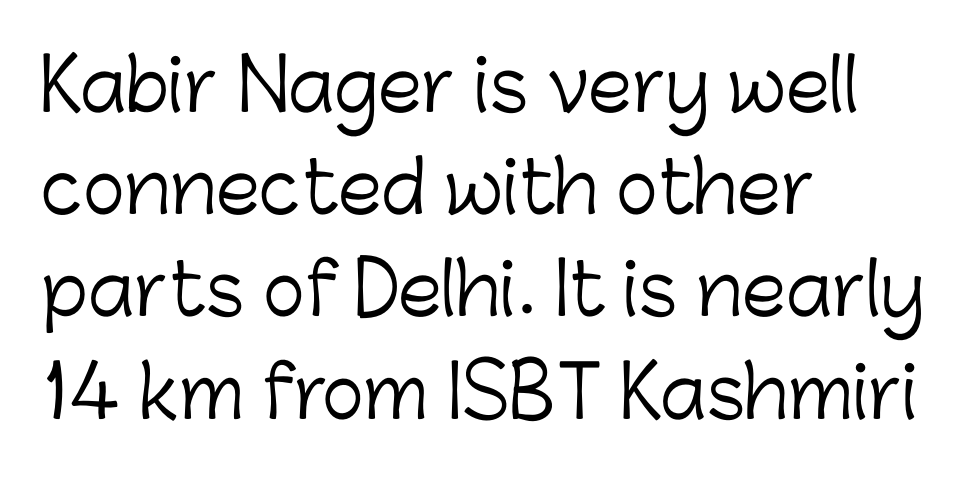
{"serif": "no", "italic": "no", "bold": "no", "weight": "light", "width": "normal", "stroke_contrast": "low", "x_height": "medium", "monospaced": "no", "underline": "no", "align": "left", "line_spacing": "normal", "line_spacing_ratio": 1.44, "letter_spacing": "normal", "letter_spacing_em": 0.0, "glyph_px": 71}
